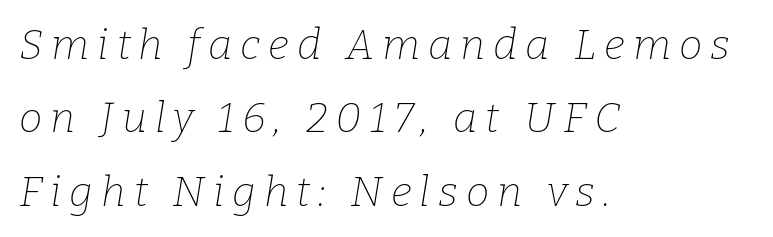
The image shows 42 px thin serif type, italic (leaning right); set left-aligned, line spacing 1.75x, not underlined; low stroke contrast and a medium x-height.
